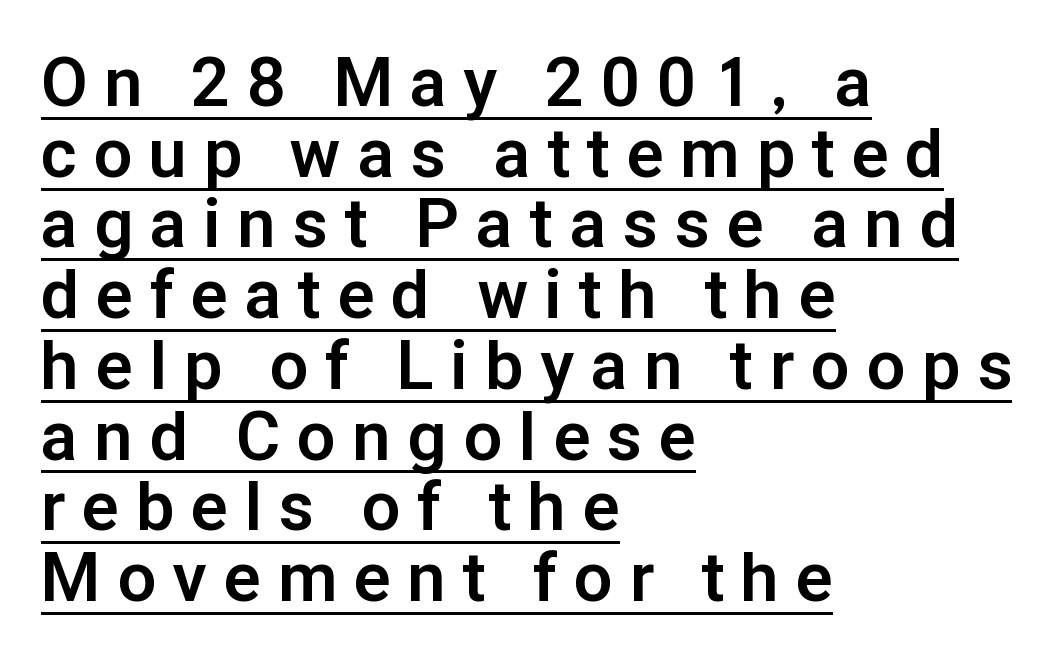
The image shows 68 px bold sans-serif type, upright; set left-aligned, tight line spacing (1.04x), unusually wide letter spacing (+0.26 em), underlined; low stroke contrast and a medium x-height.
